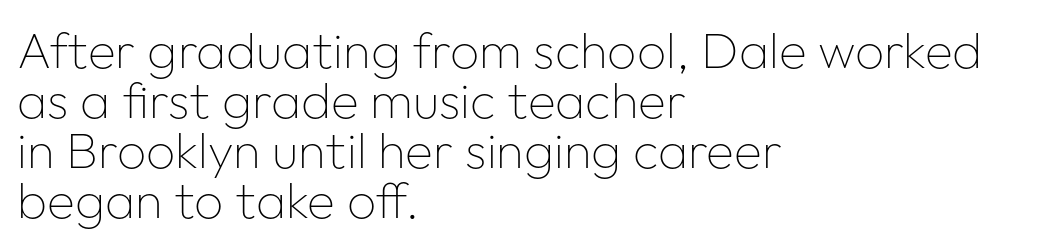
{"serif": "no", "italic": "no", "bold": "no", "weight": "thin", "width": "normal", "stroke_contrast": "low", "x_height": "medium", "monospaced": "no", "underline": "no", "align": "left", "line_spacing": "tight", "line_spacing_ratio": 0.98, "letter_spacing": "normal", "letter_spacing_em": 0.0, "glyph_px": 51}
